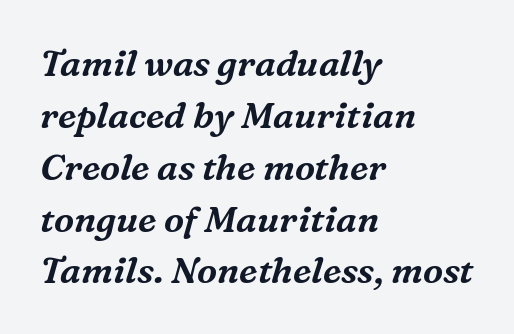
The image shows 36 px serif type, italic (leaning right); set left-aligned, normal line spacing (1.44x), normal letter spacing, not underlined; medium stroke contrast and a medium x-height.
